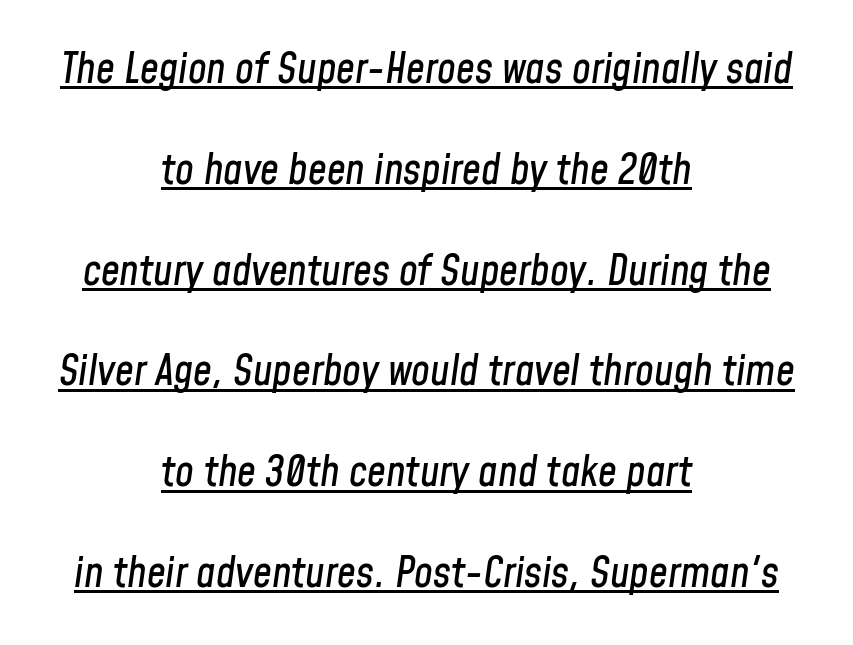
{"italic": "yes", "lean": "right", "slant_degrees": 8, "width": "condensed", "stroke_contrast": "low", "x_height": "medium", "monospaced": "no", "underline": "yes", "align": "center", "line_spacing": "loose", "line_spacing_ratio": 2.4, "letter_spacing": "normal", "letter_spacing_em": 0.0, "glyph_px": 42}
